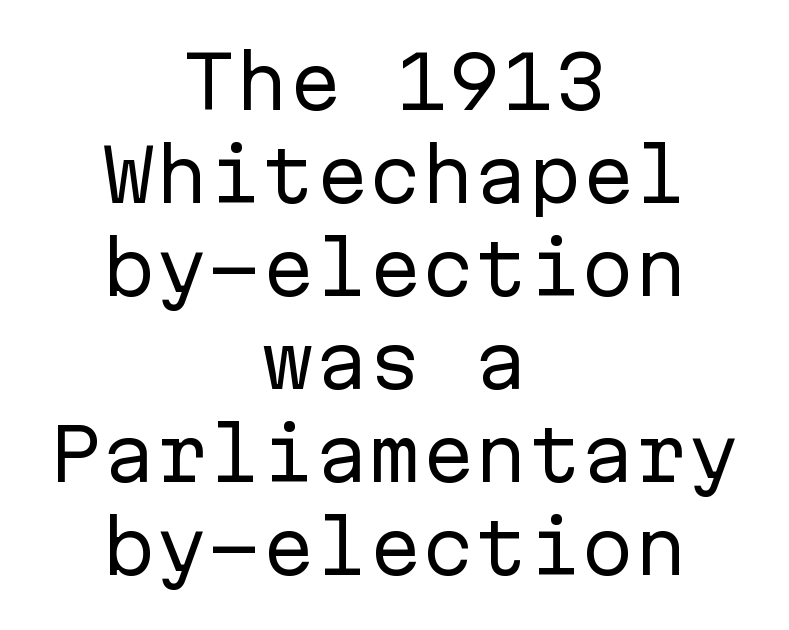
Q: Is the text bold? A: No.
Q: Is the text italic (slanted)? A: No, it is upright.
Q: Is the typeface a serif or a sans-serif typeface? A: Sans-serif.
Q: Is the text underlined? A: No.
Q: How is the paragraph aligned? A: Centered.
Q: Is the spacing between letters normal or unusually wide? A: Normal.
Q: Is the spacing between lines tight, normal or loose? A: Normal.
Q: Width (condensed, normal, or wide)? A: Normal.
Q: Stroke contrast? A: Low.
Q: x-height? A: Medium.
Q: Monospaced? A: Yes.
